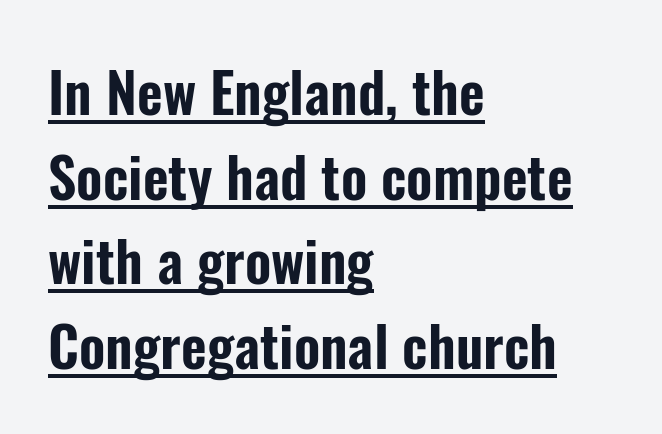
{"serif": "no", "italic": "no", "width": "condensed", "stroke_contrast": "low", "x_height": "medium", "monospaced": "no", "underline": "yes", "align": "left", "line_spacing": "normal", "line_spacing_ratio": 1.51, "letter_spacing": "normal", "letter_spacing_em": 0.0, "glyph_px": 56}
